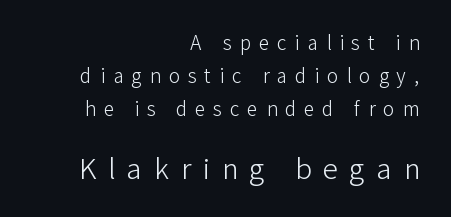
{"serif": "no", "italic": "no", "bold": "no", "weight": "light", "width": "normal", "stroke_contrast": "low", "x_height": "medium", "monospaced": "no", "underline": "no", "align": "right", "line_spacing_ratio": 1.73, "letter_spacing": "wide", "letter_spacing_em": 0.42, "larger_block": "second", "size_ratio": 1.47, "glyph_px": 28}
